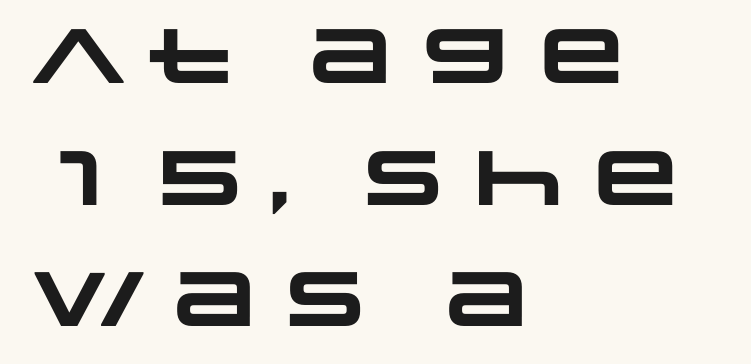
Q: Is the text bold? A: Yes.
Q: Is the typeface a serif or a sans-serif typeface? A: Sans-serif.
Q: Is the text underlined? A: No.
Q: How is the paragraph aligned? A: Left-aligned.
Q: Is the spacing between letters normal or unusually wide? A: Normal.
Q: Is the spacing between lines tight, normal or loose? A: Normal.
Q: Width (condensed, normal, or wide)? A: Wide.
Q: Stroke contrast? A: Low.
Q: x-height? A: Large.
Q: Monospaced? A: No.
